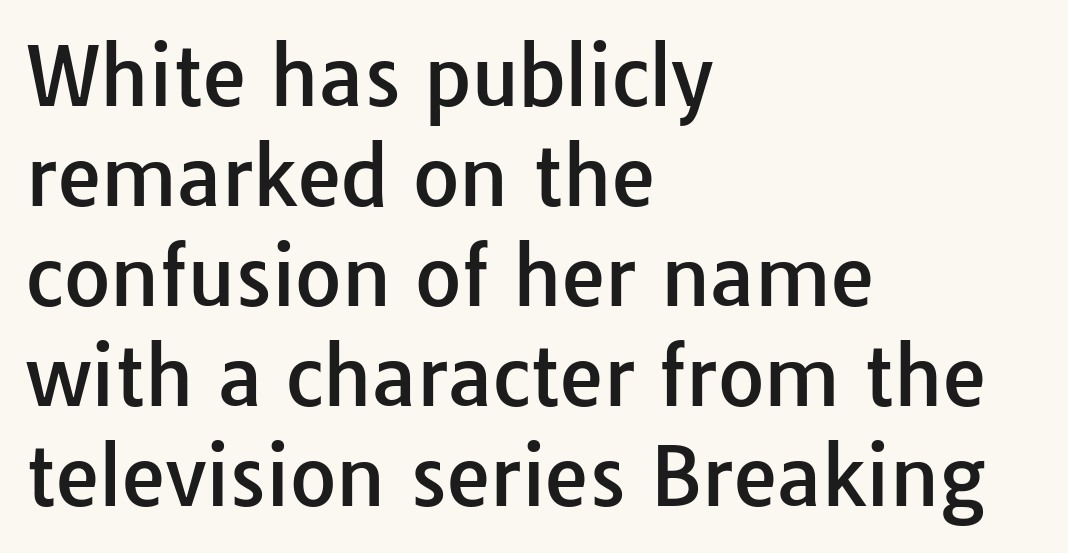
{"serif": "no", "italic": "no", "width": "normal", "stroke_contrast": "low", "x_height": "medium", "monospaced": "no", "underline": "no", "align": "left", "line_spacing": "normal", "line_spacing_ratio": 1.25, "letter_spacing": "normal", "letter_spacing_em": 0.0, "glyph_px": 80}
